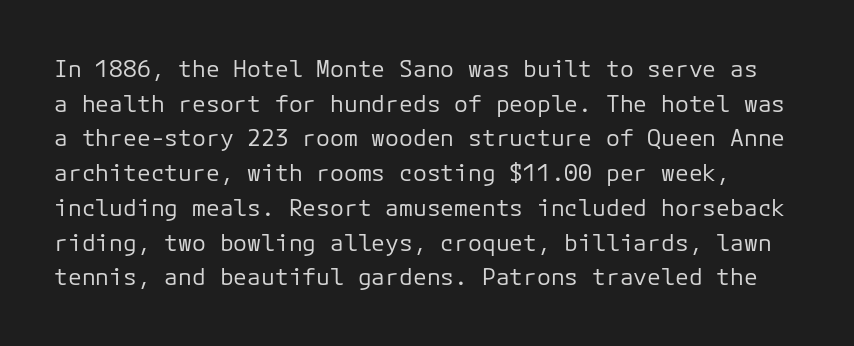
{"italic": "no", "bold": "no", "underline": "no", "line_spacing": "normal", "line_spacing_ratio": 1.51, "letter_spacing": "normal", "letter_spacing_em": 0.0, "glyph_px": 23}
